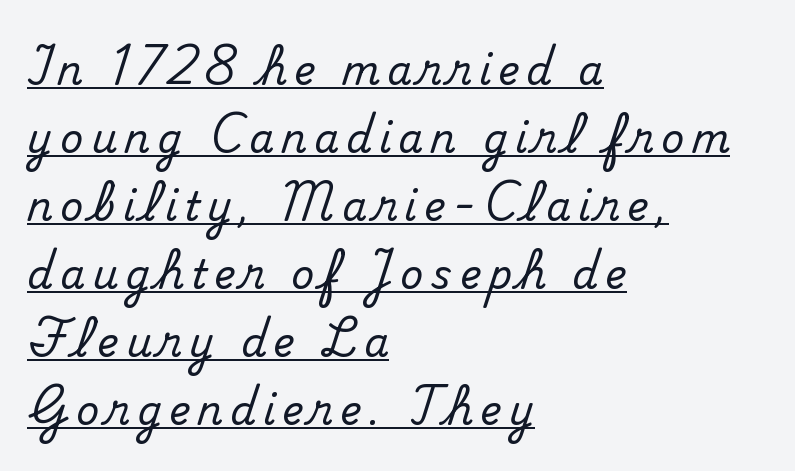
The image shows 40 px serif type; set left-aligned, normal line spacing (1.7x), underlined; medium stroke contrast and a small x-height.
